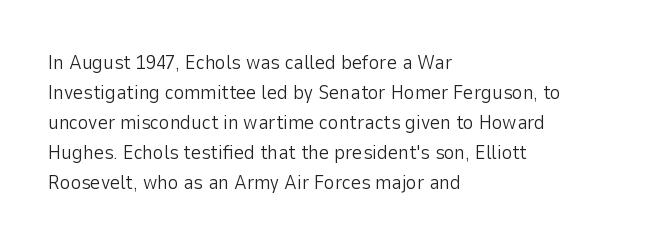
{"italic": "no", "bold": "no", "underline": "no", "align": "left", "line_spacing": "normal", "line_spacing_ratio": 1.5, "letter_spacing": "normal", "letter_spacing_em": 0.0, "glyph_px": 20}
